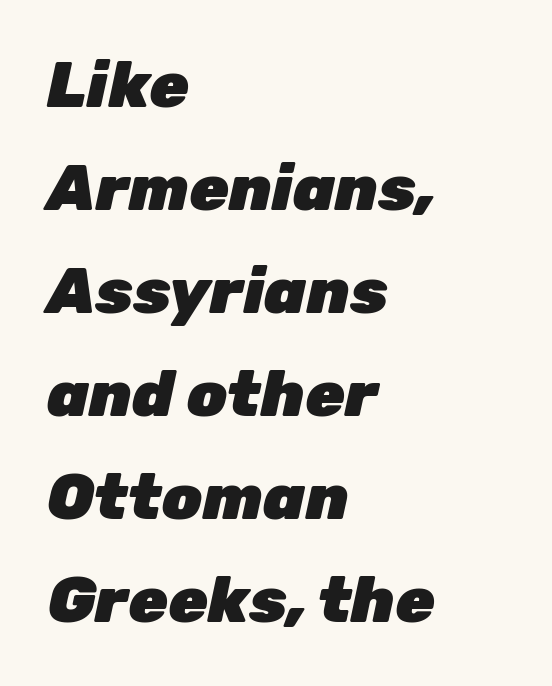
Q: Is the text bold? A: Yes.
Q: Is the text italic (slanted)? A: Yes, it leans right by about 12 degrees.
Q: Is the text underlined? A: No.
Q: How is the paragraph aligned? A: Left-aligned.
Q: Is the spacing between letters normal or unusually wide? A: Normal.
Q: Is the spacing between lines tight, normal or loose? A: Normal.
Q: Width (condensed, normal, or wide)? A: Normal.
Q: Stroke contrast? A: Low.
Q: x-height? A: Medium.
Q: Monospaced? A: No.
